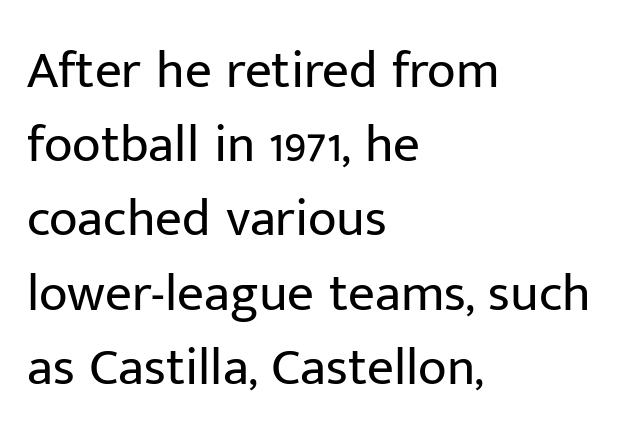
Is there any slant? The stems are plumb. Do the characters align in a grid? No, the font is proportional. Words appear dense and cohesive because spacing is normal. This rendering features lettering with no underline.
